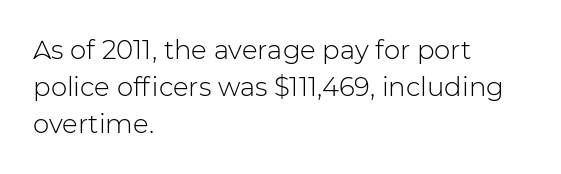
{"italic": "no", "bold": "no", "underline": "no", "align": "left", "line_spacing": "normal", "line_spacing_ratio": 1.43, "letter_spacing": "normal", "letter_spacing_em": 0.0, "glyph_px": 26}
